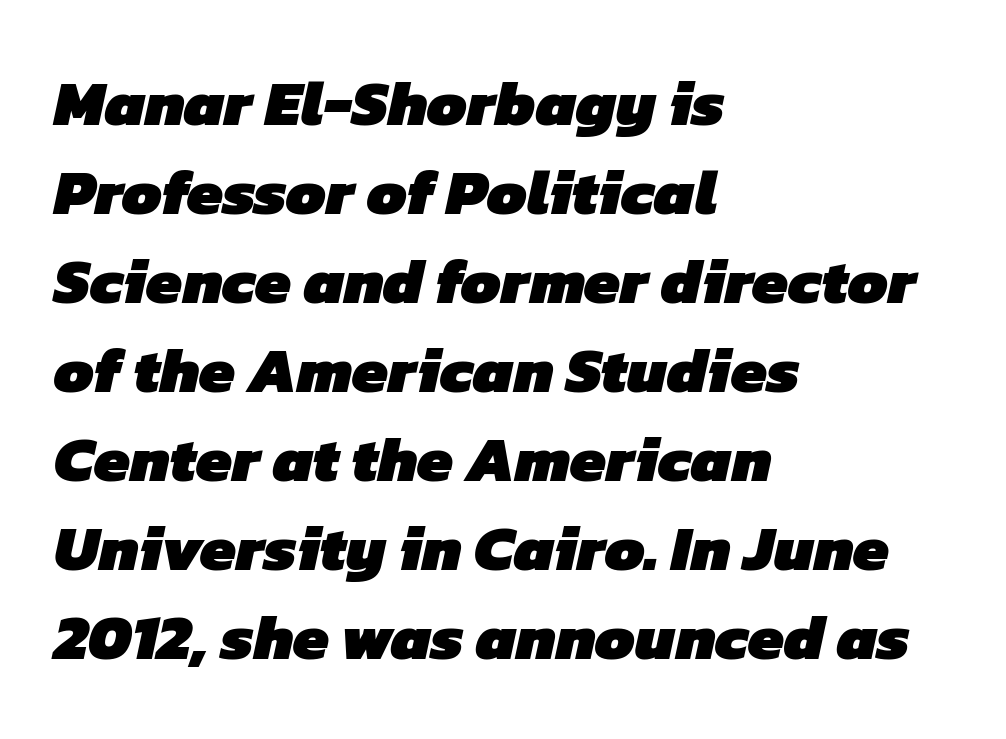
Q: Is the text bold? A: Yes.
Q: Is the typeface a serif or a sans-serif typeface? A: Sans-serif.
Q: Is the text underlined? A: No.
Q: How is the paragraph aligned? A: Left-aligned.
Q: Is the spacing between letters normal or unusually wide? A: Normal.
Q: Is the spacing between lines tight, normal or loose? A: Normal.
Q: Width (condensed, normal, or wide)? A: Normal.
Q: Stroke contrast? A: Low.
Q: x-height? A: Medium.
Q: Monospaced? A: No.
